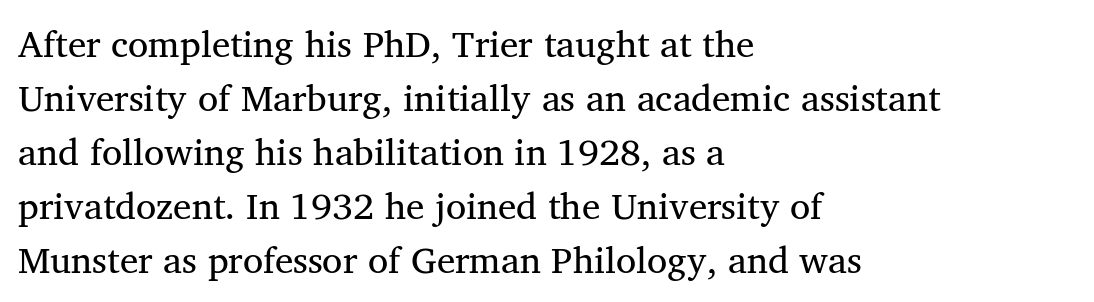
This is serif lettering, the kind often seen in printed books. The passage shown is not underscored anywhere. Leading matches the norm, producing a regular column. The typesetting does not lean heavy: it is not bold. The horizontal fit of the characters is conventional and even. Which margin do the lines hug? The left one — the right edge is uneven.
